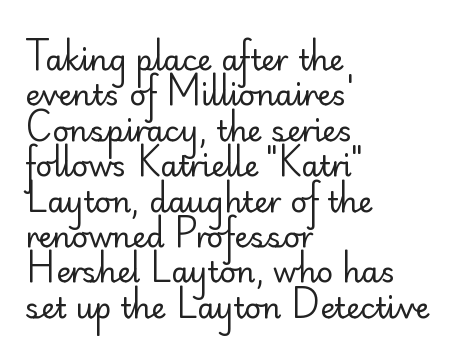
Q: Is the text bold? A: No.
Q: Is the text italic (slanted)? A: No, it is upright.
Q: Is the typeface a serif or a sans-serif typeface? A: Sans-serif.
Q: Is the text underlined? A: No.
Q: How is the paragraph aligned? A: Left-aligned.
Q: Is the spacing between letters normal or unusually wide? A: Normal.
Q: Width (condensed, normal, or wide)? A: Normal.
Q: Stroke contrast? A: Low.
Q: x-height? A: Small.
Q: Monospaced? A: No.
